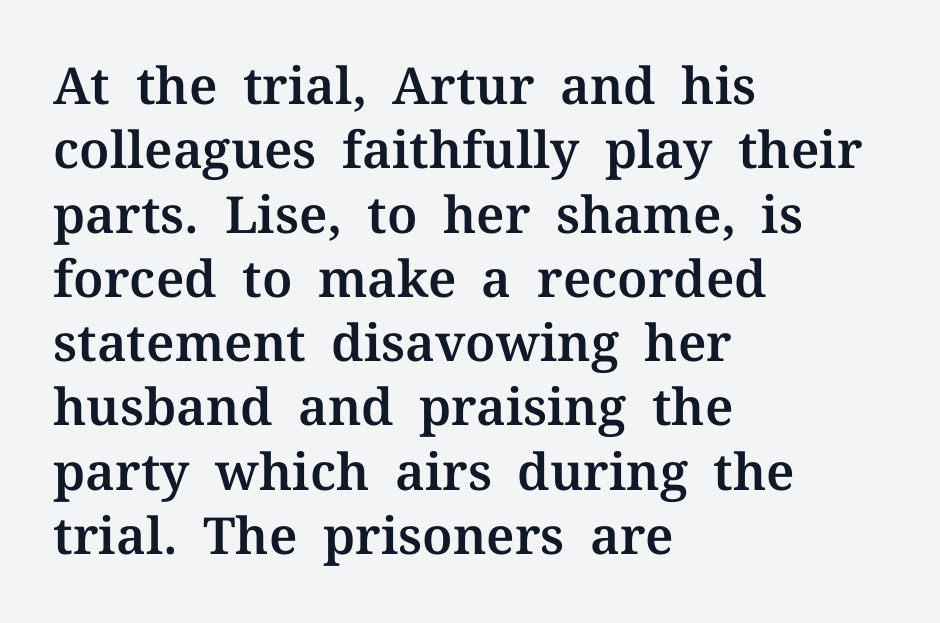
Q: Is the text italic (slanted)? A: No, it is upright.
Q: Is the typeface a serif or a sans-serif typeface? A: Serif.
Q: Is the text underlined? A: No.
Q: How is the paragraph aligned? A: Left-aligned.
Q: Is the spacing between letters normal or unusually wide? A: Normal.
Q: Is the spacing between lines tight, normal or loose? A: Normal.
Q: Width (condensed, normal, or wide)? A: Normal.
Q: Stroke contrast? A: Medium.
Q: x-height? A: Medium.
Q: Monospaced? A: No.
